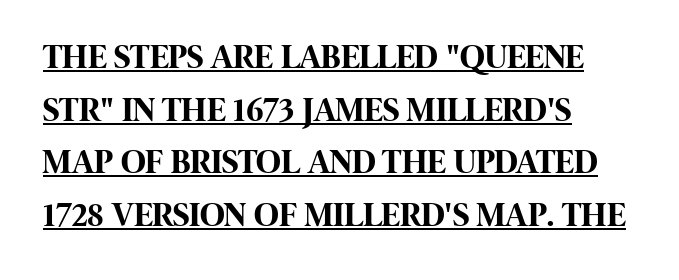
{"serif": "no", "italic": "no", "bold": "yes", "weight": "bold", "width": "condensed", "stroke_contrast": "high", "x_height": "large", "monospaced": "no", "underline": "yes", "align": "left", "line_spacing": "normal", "line_spacing_ratio": 1.55, "letter_spacing": "normal", "letter_spacing_em": 0.0, "glyph_px": 34}
